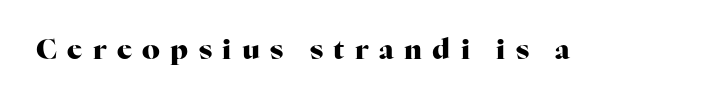
The image shows 28 px heavy serif type, upright; set unusually wide letter spacing (+0.37 em), not underlined; high stroke contrast and a medium x-height.
